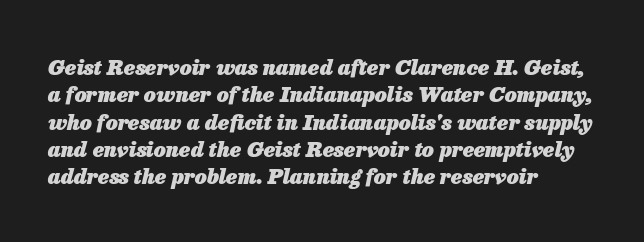
Default kerning and tracking; the words read as compact shapes. Each glyph is drawn with heavy, bold strokes. Visually the block forms a straight wall on the left and a jagged coastline on the right. Every character sits at an angle, as italics do. The leading is moderate, giving the passage an even texture. Underlining? Definitely not there.
